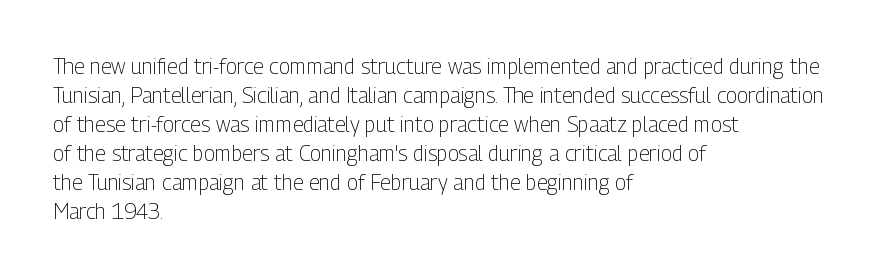
The image shows 21 px text type, upright; set left-aligned, normal line spacing (1.38x), normal letter spacing, not underlined.
